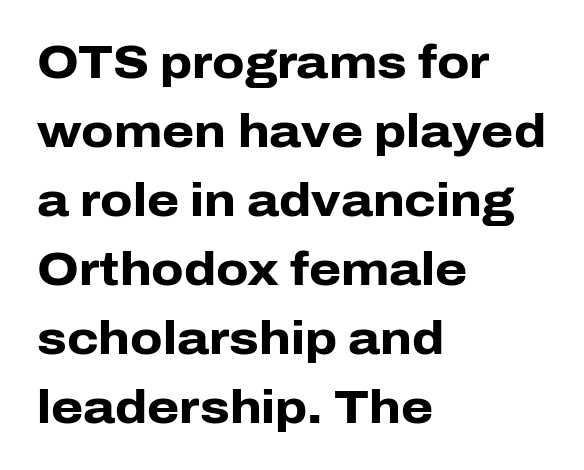
Q: Is the text bold? A: Yes.
Q: Is the text italic (slanted)? A: No, it is upright.
Q: Is the typeface a serif or a sans-serif typeface? A: Sans-serif.
Q: Is the text underlined? A: No.
Q: How is the paragraph aligned? A: Left-aligned.
Q: Is the spacing between letters normal or unusually wide? A: Normal.
Q: Is the spacing between lines tight, normal or loose? A: Normal.
Q: Width (condensed, normal, or wide)? A: Normal.
Q: Stroke contrast? A: Low.
Q: x-height? A: Medium.
Q: Monospaced? A: No.
